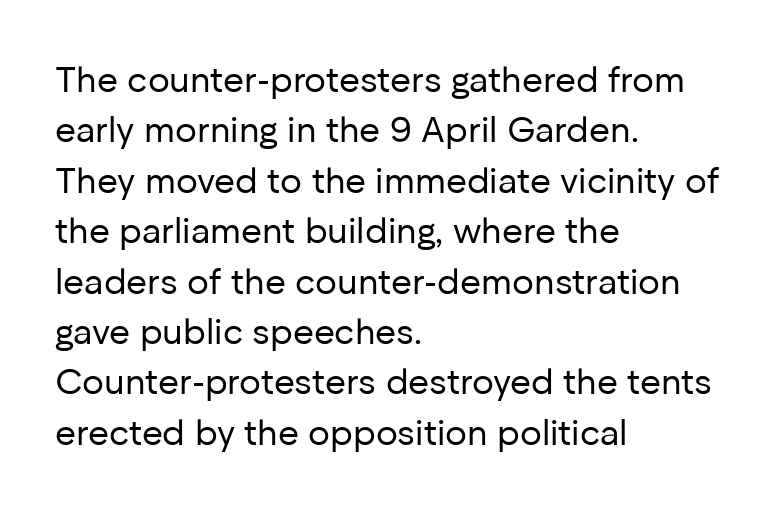
{"serif": "no", "italic": "no", "bold": "no", "weight": "regular", "width": "normal", "stroke_contrast": "low", "x_height": "medium", "monospaced": "no", "underline": "no", "align": "left", "line_spacing": "normal", "line_spacing_ratio": 1.4, "letter_spacing": "normal", "letter_spacing_em": 0.0, "glyph_px": 36}
